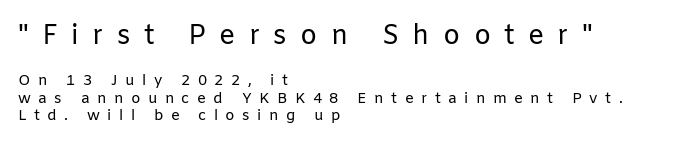
Size contrast runs from large at the top to small at the bottom. The space beneath each line is pristine and unruled. No chunkiness to these letters — they're not bold. Compared with typical body copy, the letter spacing here is much looser. Upright lettering throughout. Does the copy run flush right? No — it runs flush left.
